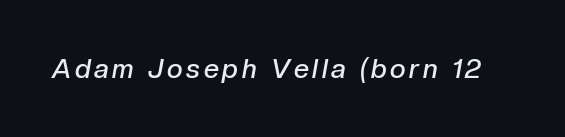
Q: Is the text bold? A: Semi-bold.
Q: Is the text italic (slanted)? A: Yes, it leans right by about 10 degrees.
Q: Is the text underlined? A: No.
